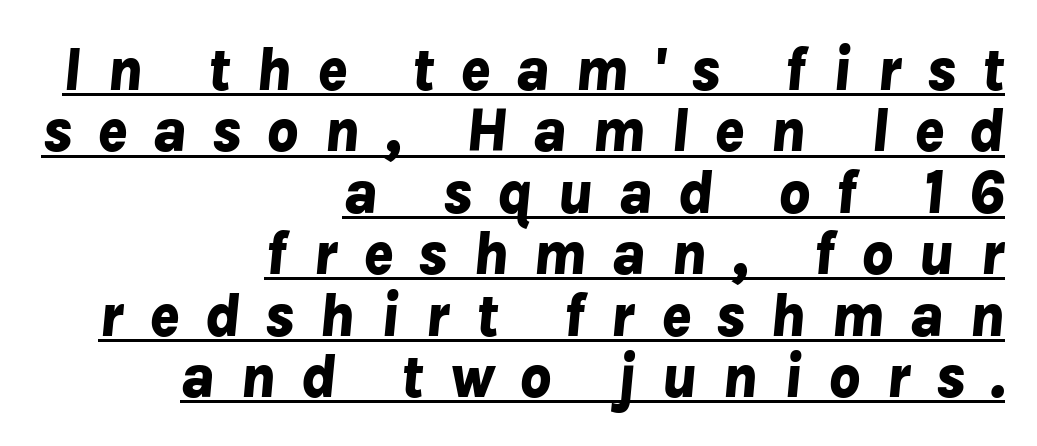
The image shows 62 px bold type, italic (leaning right); set right-aligned, tight line spacing (0.99x), unusually wide letter spacing (+0.4 em), underlined; low stroke contrast and a medium x-height.
